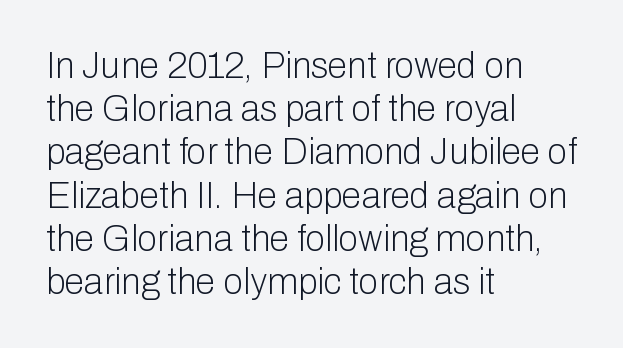
Horizontal alignment here is leftward, the default for most running prose. Descender tails drop into unmarked territory. The letters stand upright; this is a roman face. A light-to-regular cut is what we see here.
